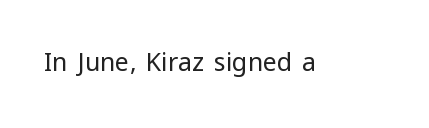
The image shows 25 px text type, upright; set normal letter spacing, not underlined.
